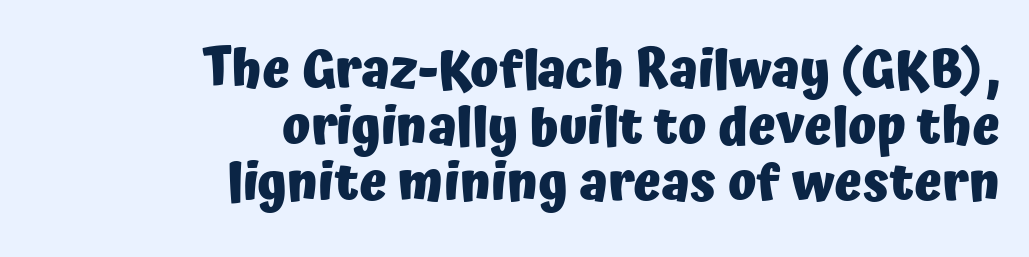
Tracking value appears to be zero — textbook default spacing. The area under the type is left untouched. The face used here is a sans, in the tradition of grotesques and geometrics. One glance says dense: line gaps are narrower than usual. Spacing verdict: proportional, widths tailored to each character.
